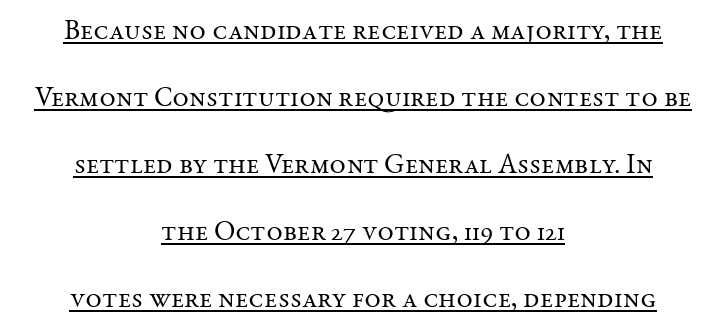
No heavy texture on the line: the type isn't bold. The rendering positions every line midway between the sides. The specimen reads as upright at a glance. The tracking reads as untouched default to a designer's eye.
